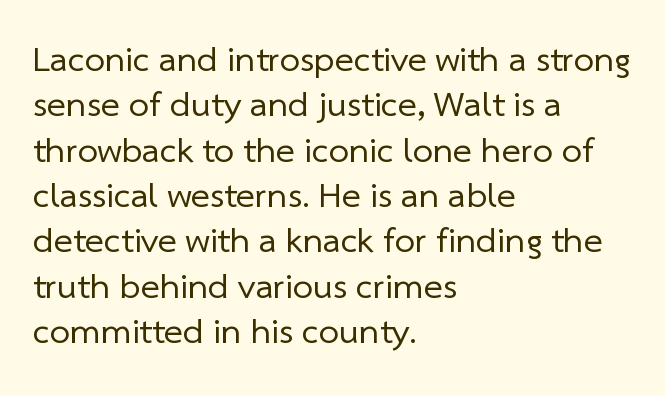
Proportional: the letters do not fall into vertical columns. The font sits on the lighter half of the weight spectrum, regular included. The rendering uses a moderate line-height, typical for paragraphs. Leftover space on each line is placed entirely after the last word.
